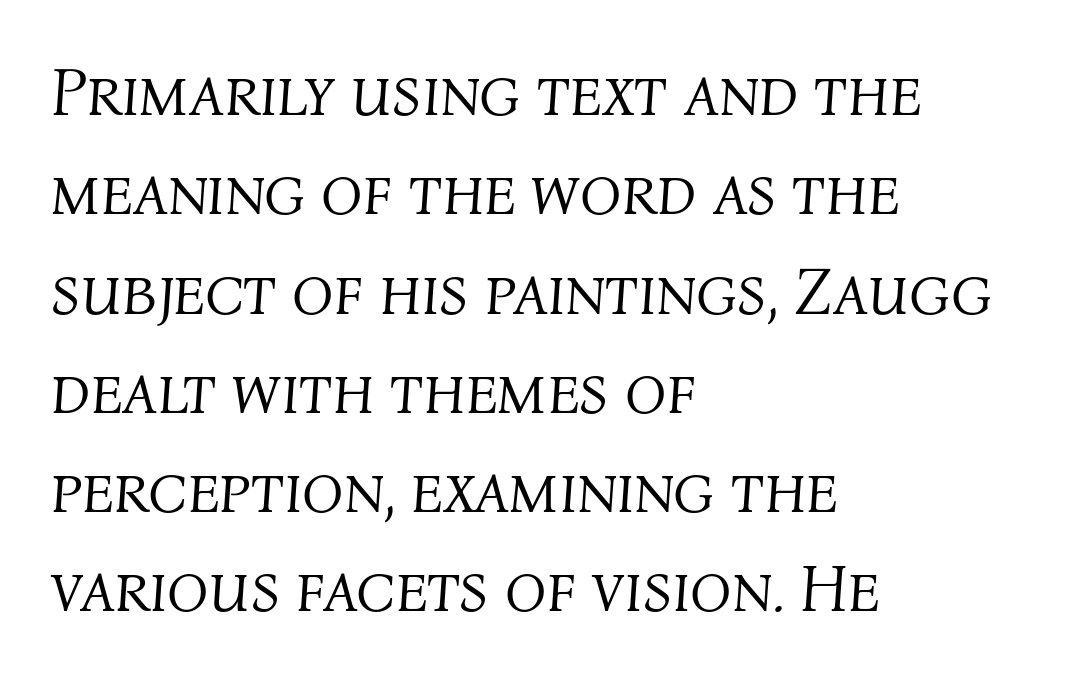
{"italic": "yes", "lean": "right", "slant_degrees": 4, "bold": "no", "weight": "light", "width": "normal", "stroke_contrast": "medium", "x_height": "medium", "monospaced": "no", "underline": "no", "align": "left", "line_spacing": "normal", "line_spacing_ratio": 1.46, "letter_spacing": "normal", "letter_spacing_em": 0.0, "glyph_px": 68}
